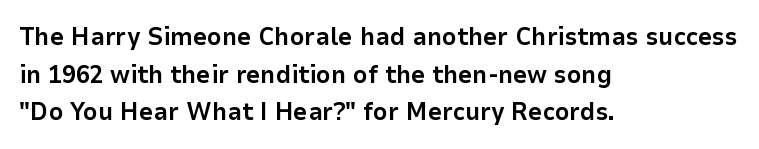
The image shows 25 px bold type, upright; set left-aligned, normal line spacing (1.51x), normal letter spacing, not underlined.
